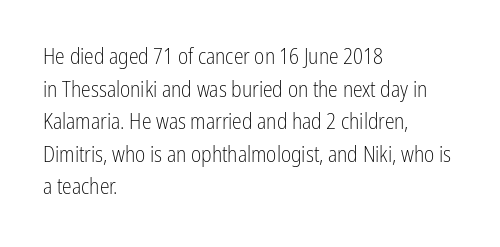
{"italic": "no", "bold": "no", "underline": "no", "align": "left", "line_spacing": "normal", "line_spacing_ratio": 1.48, "letter_spacing": "normal", "letter_spacing_em": 0.0, "glyph_px": 22}
